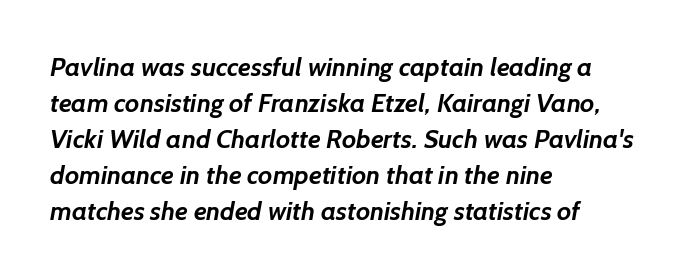
{"bold": "yes", "underline": "no", "align": "left", "line_spacing": "normal", "line_spacing_ratio": 1.38, "letter_spacing": "normal", "letter_spacing_em": 0.0, "glyph_px": 26}
